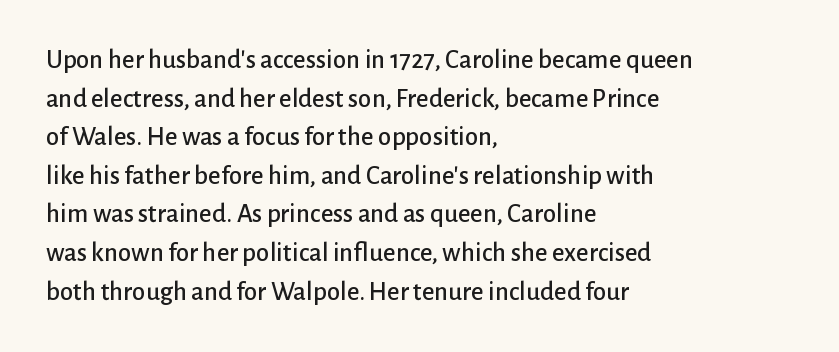
Tracking value appears to be zero — textbook default spacing. The font's upright variant was chosen for this text. Alignment: flush left. Rows of type keep a routine distance in the vertical direction. This rendering features lettering with no underline.
